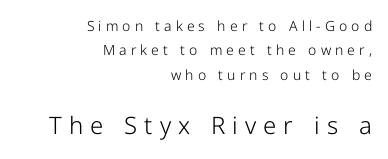
{"italic": "no", "bold": "no", "underline": "no", "align": "right", "line_spacing_ratio": 1.74, "letter_spacing": "wide", "letter_spacing_em": 0.29, "larger_block": "second", "size_ratio": 1.71, "glyph_px": 24}
